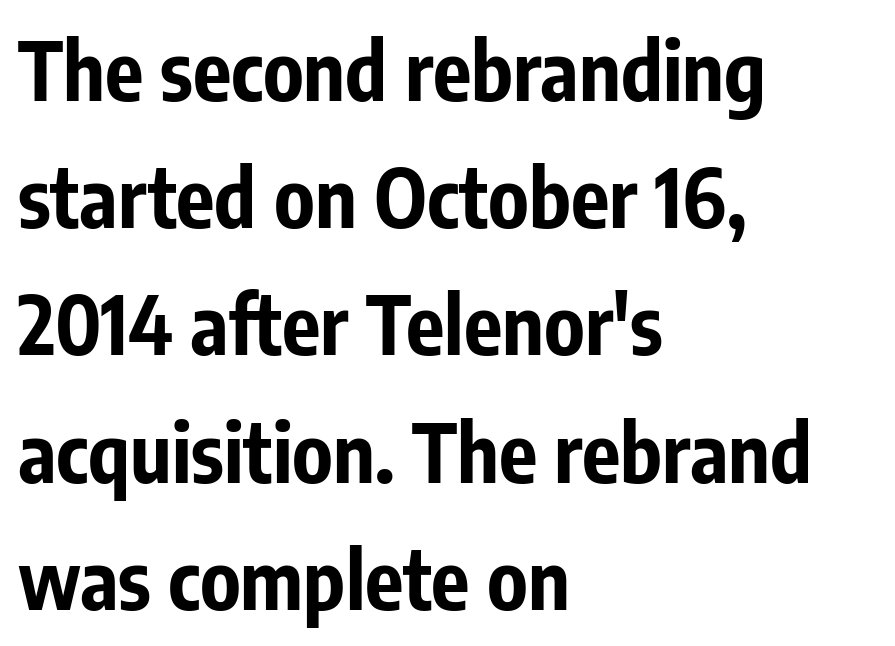
{"serif": "no", "italic": "no", "bold": "yes", "weight": "bold", "width": "condensed", "stroke_contrast": "low", "x_height": "medium", "monospaced": "no", "underline": "no", "align": "left", "line_spacing": "normal", "line_spacing_ratio": 1.59, "letter_spacing": "normal", "letter_spacing_em": 0.0, "glyph_px": 80}
